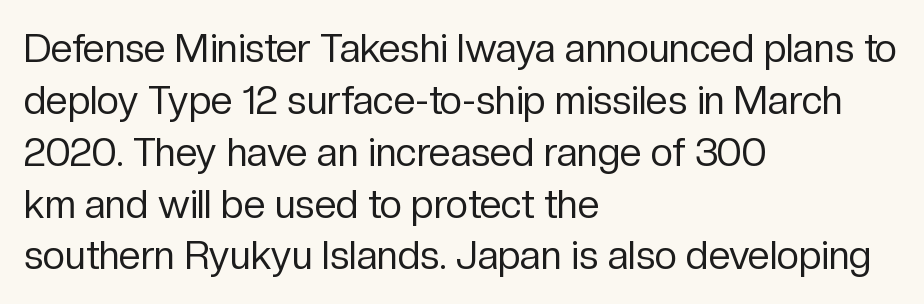
Line spacing here is normal. Posture: upright roman. You could not count columns in this text — the font is proportionally spaced. The line texture is even and compact thanks to regular tracking. Only glyphs here, with clear space below each row. Serif or sans? Sans — the stroke terminals are bare.
